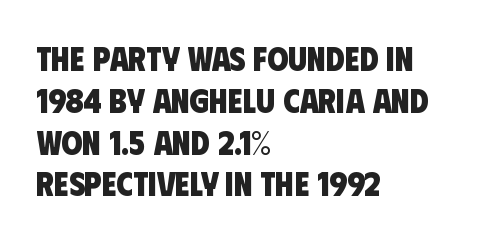
The horizontal fit of the characters is conventional and even. Typeset ragged right — the left edge is the straight one. A typesetter would label this face a sans. Anything drawn beneath the words? Only blank space. Thick stems and heavy bowls — unmistakably bold.
